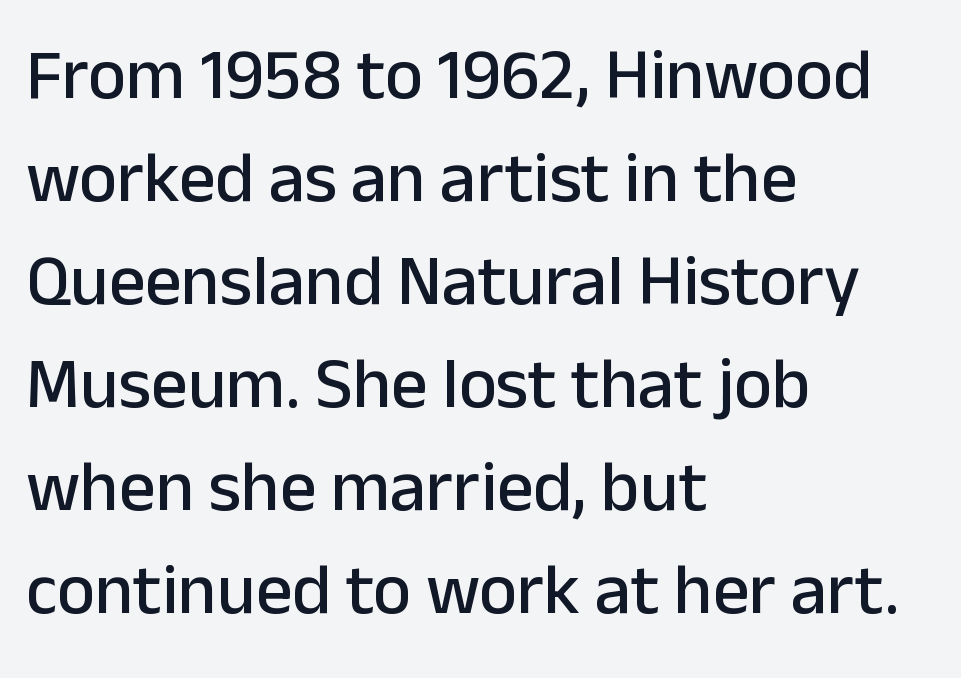
Q: Is the text italic (slanted)? A: No, it is upright.
Q: Is the typeface a serif or a sans-serif typeface? A: Sans-serif.
Q: Is the text underlined? A: No.
Q: How is the paragraph aligned? A: Left-aligned.
Q: Is the spacing between letters normal or unusually wide? A: Normal.
Q: Is the spacing between lines tight, normal or loose? A: Normal.
Q: Width (condensed, normal, or wide)? A: Normal.
Q: Stroke contrast? A: Low.
Q: x-height? A: Medium.
Q: Monospaced? A: No.
